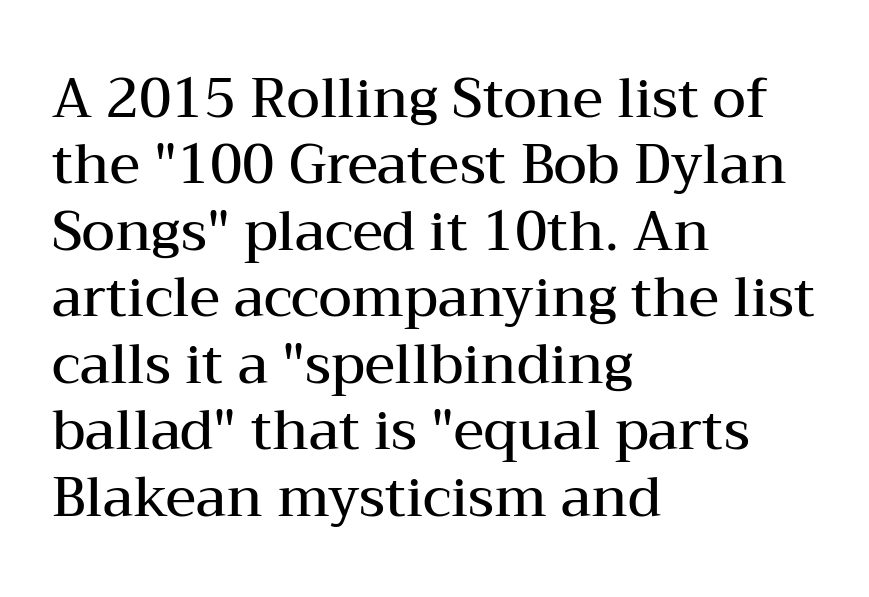
The image shows 54 px semibold, wide serif type, upright; set left-aligned, line spacing 1.23x, normal letter spacing, not underlined; medium stroke contrast and a medium x-height.
